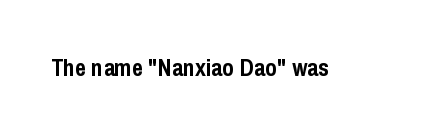
{"italic": "no", "bold": "yes", "underline": "no", "letter_spacing": "normal", "letter_spacing_em": 0.0, "glyph_px": 24}
